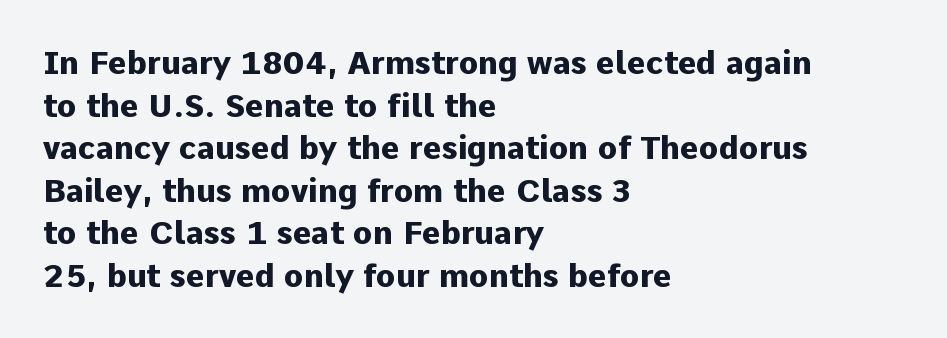
Q: Is the text bold? A: Yes.
Q: Is the text italic (slanted)? A: No, it is upright.
Q: Is the typeface a serif or a sans-serif typeface? A: Sans-serif.
Q: Is the text underlined? A: No.
Q: How is the paragraph aligned? A: Left-aligned.
Q: Is the spacing between letters normal or unusually wide? A: Normal.
Q: Is the spacing between lines tight, normal or loose? A: Normal.
Q: Width (condensed, normal, or wide)? A: Normal.
Q: Stroke contrast? A: Low.
Q: x-height? A: Medium.
Q: Monospaced? A: No.
